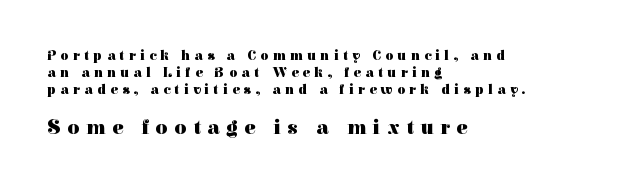
Italic: no, the glyphs are upright roman. The specimen omits any rule beneath the text block's lines. This is heavy type, rendered in bold. Caption: multi-line text, flush left, ragged right. Compare the two chunks: the lower has the greater cap height.
